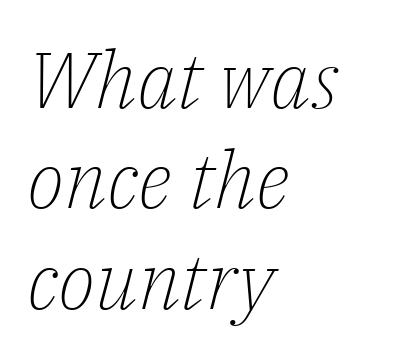
Q: Is the text bold? A: No.
Q: Is the text italic (slanted)? A: Yes, it leans right by about 14 degrees.
Q: Is the typeface a serif or a sans-serif typeface? A: Serif.
Q: Is the text underlined? A: No.
Q: How is the paragraph aligned? A: Left-aligned.
Q: Is the spacing between letters normal or unusually wide? A: Normal.
Q: Is the spacing between lines tight, normal or loose? A: Normal.
Q: Width (condensed, normal, or wide)? A: Normal.
Q: Stroke contrast? A: Low.
Q: x-height? A: Medium.
Q: Monospaced? A: No.
